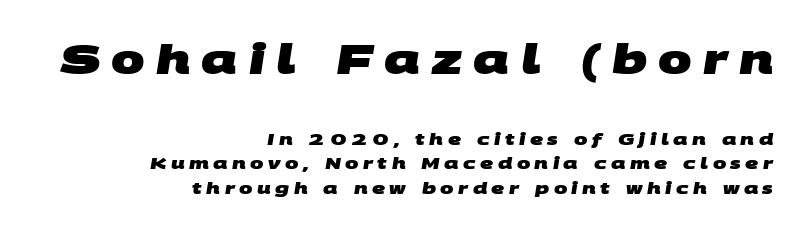
Q: Is the text bold? A: Yes.
Q: Is the typeface a serif or a sans-serif typeface? A: Sans-serif.
Q: Is the text underlined? A: No.
Q: How is the paragraph aligned? A: Right-aligned.
Q: Is the spacing between letters normal or unusually wide? A: Unusually wide.
Q: Is the spacing between lines tight, normal or loose? A: Normal.
Q: Which block of text is set in a larger size, the first (top) or the second (bottom)? A: The first (top) one.
Q: Width (condensed, normal, or wide)? A: Wide.
Q: Stroke contrast? A: Medium.
Q: x-height? A: Large.
Q: Monospaced? A: No.
